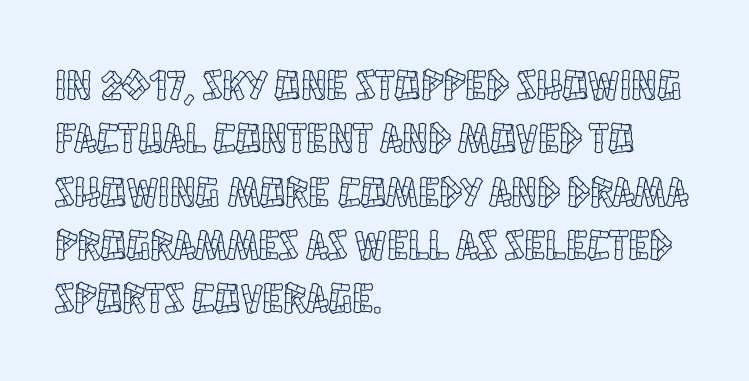
Q: Is the text italic (slanted)? A: No, it is upright.
Q: Is the text underlined? A: No.
Q: How is the paragraph aligned? A: Left-aligned.
Q: Is the spacing between letters normal or unusually wide? A: Normal.
Q: Width (condensed, normal, or wide)? A: Condensed.
Q: x-height? A: Large.
Q: Monospaced? A: No.
